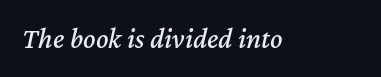
{"italic": "yes", "lean": "right", "slant_degrees": 12, "width": "normal", "stroke_contrast": "medium", "x_height": "medium", "monospaced": "no", "underline": "no", "letter_spacing": "normal", "letter_spacing_em": 0.0, "glyph_px": 29}
